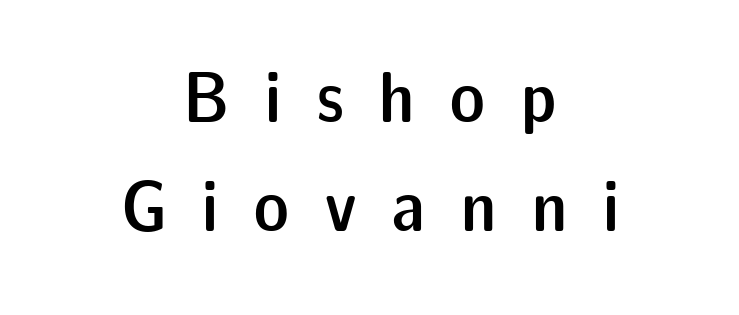
The image shows 73 px semibold sans-serif type, upright; set centered, normal line spacing (1.49x), unusually wide letter spacing (+0.49 em), not underlined; low stroke contrast and a medium x-height.
